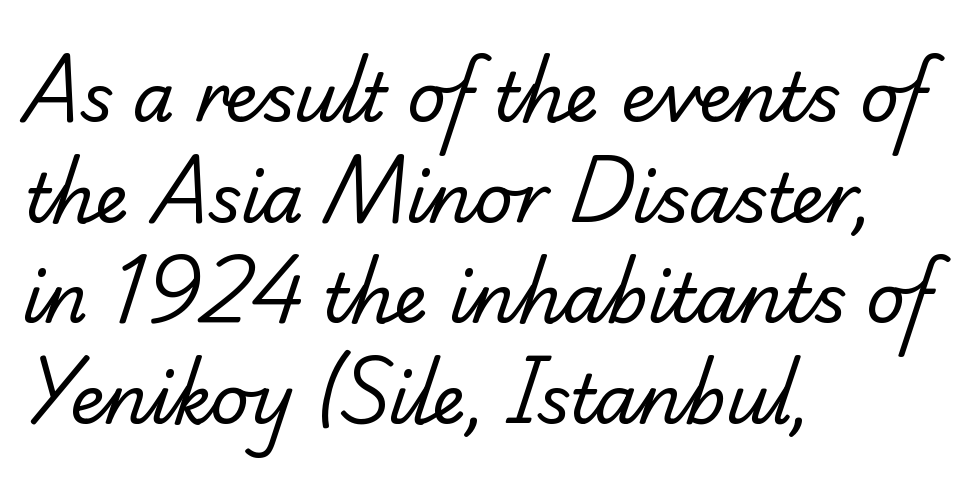
The tracking reads as untouched default to a designer's eye. Teacher's note: observe the even left margin — that is flush-left alignment. Is the stroke heavy? The answer is a plain regular-or-lighter. The passage shown is typeset with a serif family. Think of a printed novel: that variable character pitch is what you see here. The lines sit at an ordinary, default distance from one another.
